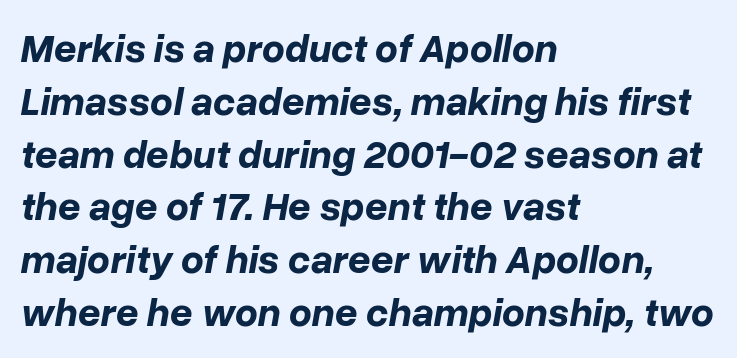
The rendering keeps characters at their native spacing. Is this a fixed-width face? No — the glyphs have proportional, varying widths. Look at the stroke-to-counter ratio: heavy, a bold. Layout note: lines flush left. No word sits above an underline. Quick note: italic.
